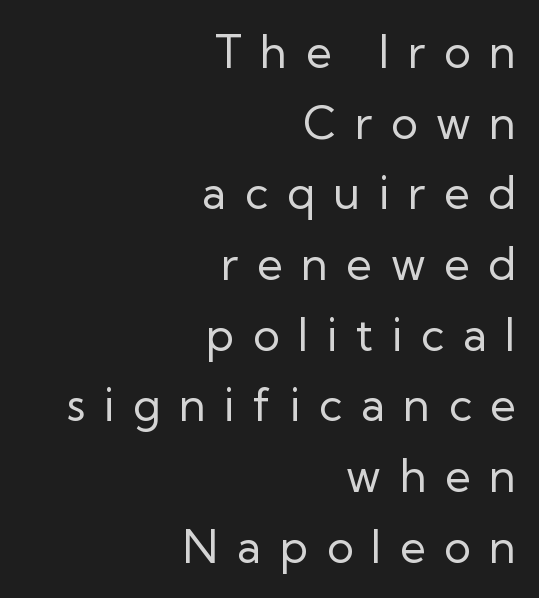
Q: Is the text bold? A: No.
Q: Is the text italic (slanted)? A: No, it is upright.
Q: Is the typeface a serif or a sans-serif typeface? A: Sans-serif.
Q: Is the text underlined? A: No.
Q: How is the paragraph aligned? A: Right-aligned.
Q: Is the spacing between letters normal or unusually wide? A: Unusually wide.
Q: Is the spacing between lines tight, normal or loose? A: Normal.
Q: Width (condensed, normal, or wide)? A: Normal.
Q: Stroke contrast? A: Low.
Q: x-height? A: Medium.
Q: Monospaced? A: No.
